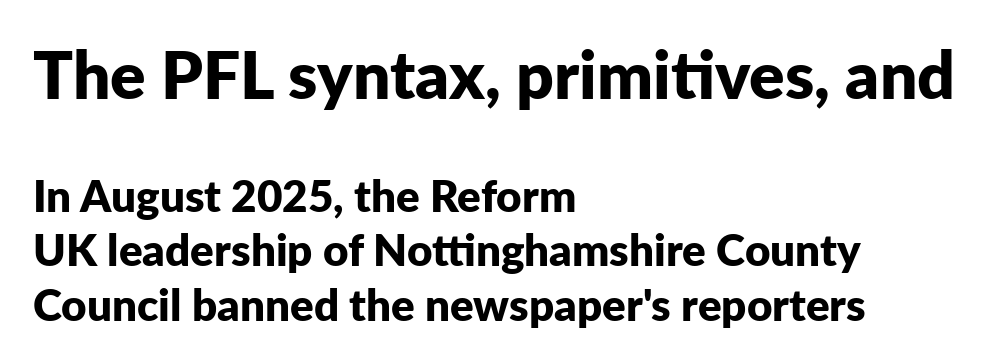
No extra tracking has been applied to these lines. Glance below the letters and you will spot only blank space. The rendering uses natural spacing where letterforms have individual widths. Look at the bottom of the vertical strokes: they stop flat, with no serifs.
